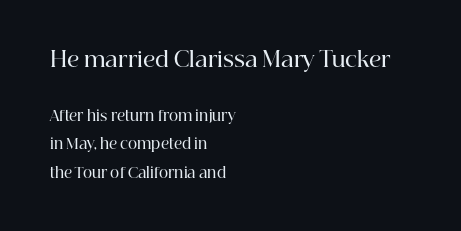
{"italic": "no", "bold": "semi", "underline": "no", "align": "left", "line_spacing": "loose", "line_spacing_ratio": 2.02, "letter_spacing": "normal", "letter_spacing_em": 0.0, "larger_block": "first", "size_ratio": 1.5, "glyph_px": 21}
